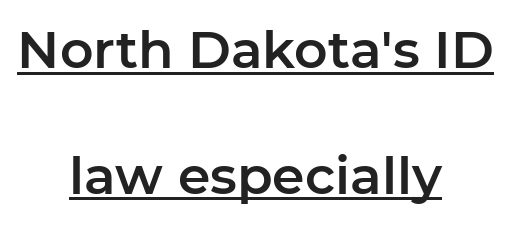
The image shows 52 px sans-serif type, upright; set centered, loose line spacing (2.42x), normal letter spacing, underlined; low stroke contrast and a medium x-height.
